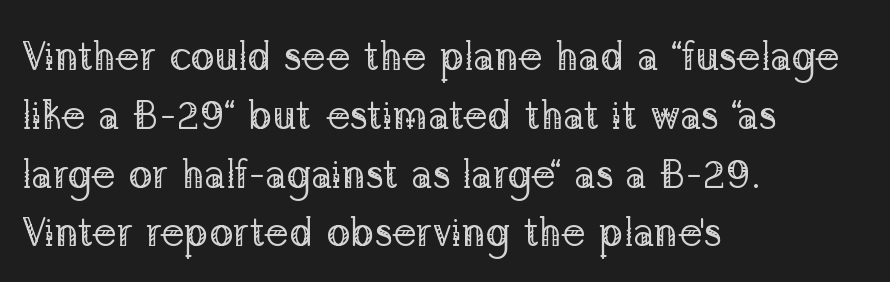
Q: Is the text bold? A: No.
Q: Is the text italic (slanted)? A: No, it is upright.
Q: Is the typeface a serif or a sans-serif typeface? A: Serif.
Q: Is the text underlined? A: No.
Q: How is the paragraph aligned? A: Left-aligned.
Q: Is the spacing between letters normal or unusually wide? A: Normal.
Q: Is the spacing between lines tight, normal or loose? A: Normal.
Q: Width (condensed, normal, or wide)? A: Normal.
Q: Stroke contrast? A: Low.
Q: x-height? A: Medium.
Q: Monospaced? A: No.
